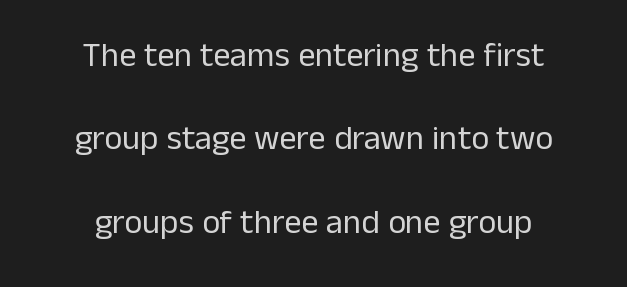
Q: Is the text bold? A: No.
Q: Is the text italic (slanted)? A: No, it is upright.
Q: Is the typeface a serif or a sans-serif typeface? A: Sans-serif.
Q: Is the text underlined? A: No.
Q: How is the paragraph aligned? A: Centered.
Q: Is the spacing between letters normal or unusually wide? A: Normal.
Q: Is the spacing between lines tight, normal or loose? A: Loose.
Q: Width (condensed, normal, or wide)? A: Normal.
Q: Stroke contrast? A: Low.
Q: x-height? A: Medium.
Q: Monospaced? A: No.
